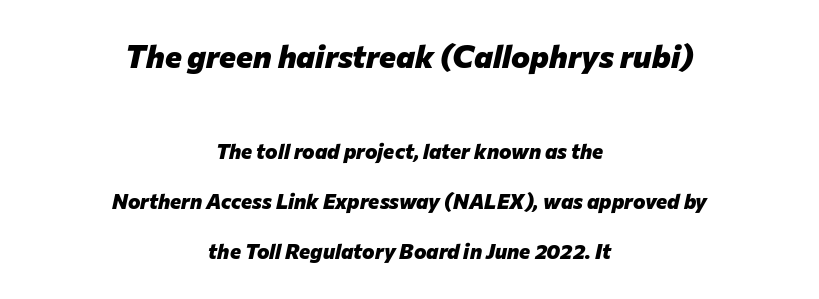
Q: Is the text bold? A: Yes.
Q: Is the text italic (slanted)? A: Yes, it leans right by about 12 degrees.
Q: Is the text underlined? A: No.
Q: How is the paragraph aligned? A: Centered.
Q: Is the spacing between letters normal or unusually wide? A: Normal.
Q: Is the spacing between lines tight, normal or loose? A: Loose.
Q: Which block of text is set in a larger size, the first (top) or the second (bottom)? A: The first (top) one.
Q: Width (condensed, normal, or wide)? A: Normal.
Q: Stroke contrast? A: Low.
Q: x-height? A: Medium.
Q: Monospaced? A: No.
